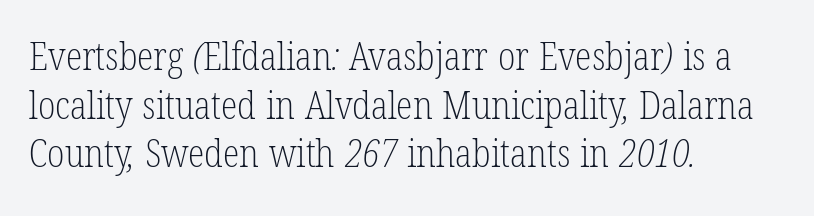
I'd call this a serif setting — the letters wear small feet. Casual observation: everything's shoved over to the left. Bare-footed words on every line. Stems here are at most as thick as an everyday book face. Regarding leading, the lines here are spaced in the standard way. You could not count columns in this text — the font is proportionally spaced.
